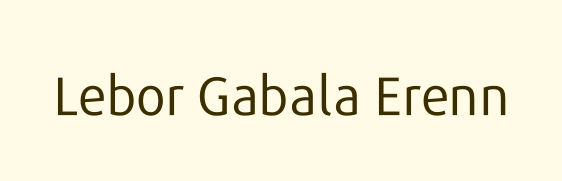
{"serif": "no", "italic": "no", "bold": "no", "weight": "regular", "width": "normal", "stroke_contrast": "low", "x_height": "medium", "monospaced": "no", "underline": "no", "letter_spacing": "normal", "letter_spacing_em": 0.0, "glyph_px": 54}
